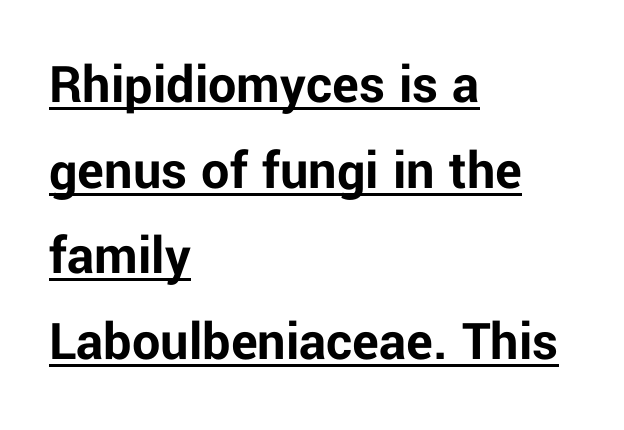
The image shows 56 px bold sans-serif type, upright; set left-aligned, normal line spacing (1.53x), normal letter spacing, underlined; low stroke contrast and a medium x-height.
